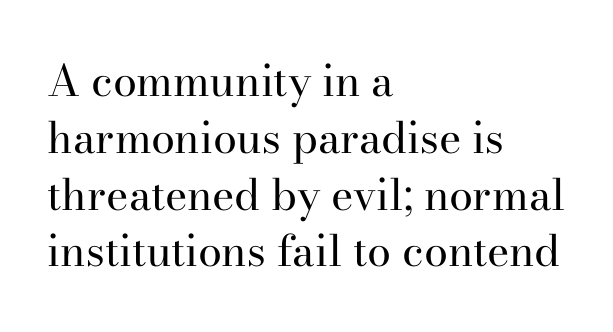
Q: Is the text bold? A: No.
Q: Is the text italic (slanted)? A: No, it is upright.
Q: Is the typeface a serif or a sans-serif typeface? A: Serif.
Q: Is the text underlined? A: No.
Q: How is the paragraph aligned? A: Left-aligned.
Q: Is the spacing between letters normal or unusually wide? A: Normal.
Q: Is the spacing between lines tight, normal or loose? A: Normal.
Q: Width (condensed, normal, or wide)? A: Normal.
Q: Stroke contrast? A: High.
Q: x-height? A: Small.
Q: Monospaced? A: No.
